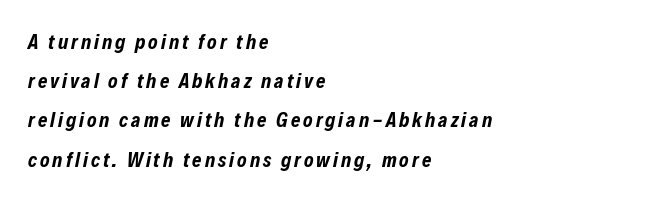
{"italic": "yes", "lean": "right", "slant_degrees": 12, "bold": "yes", "underline": "no", "align": "left", "line_spacing": "loose", "line_spacing_ratio": 1.96, "glyph_px": 20}
